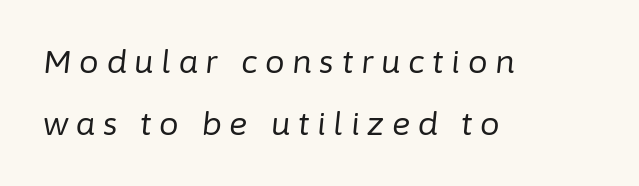
{"italic": "yes", "lean": "right", "slant_degrees": 6, "bold": "no", "weight": "regular", "width": "normal", "stroke_contrast": "low", "x_height": "medium", "monospaced": "no", "underline": "no", "align": "left", "line_spacing": "loose", "line_spacing_ratio": 1.99, "letter_spacing": "wide", "letter_spacing_em": 0.25, "glyph_px": 31}
